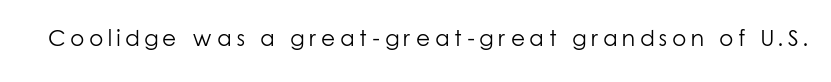
Honestly, there is no underline to notice here at all. This is roman type, the default non-slanted kind. Weight: not bold — regular or lighter.
